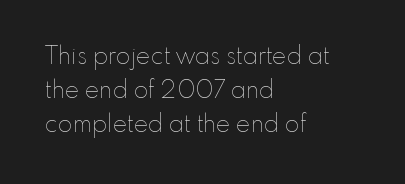
Q: Is the text bold? A: No.
Q: Is the text italic (slanted)? A: No, it is upright.
Q: Is the text underlined? A: No.
Q: How is the paragraph aligned? A: Left-aligned.
Q: Is the spacing between letters normal or unusually wide? A: Normal.
Q: Is the spacing between lines tight, normal or loose? A: Normal.
